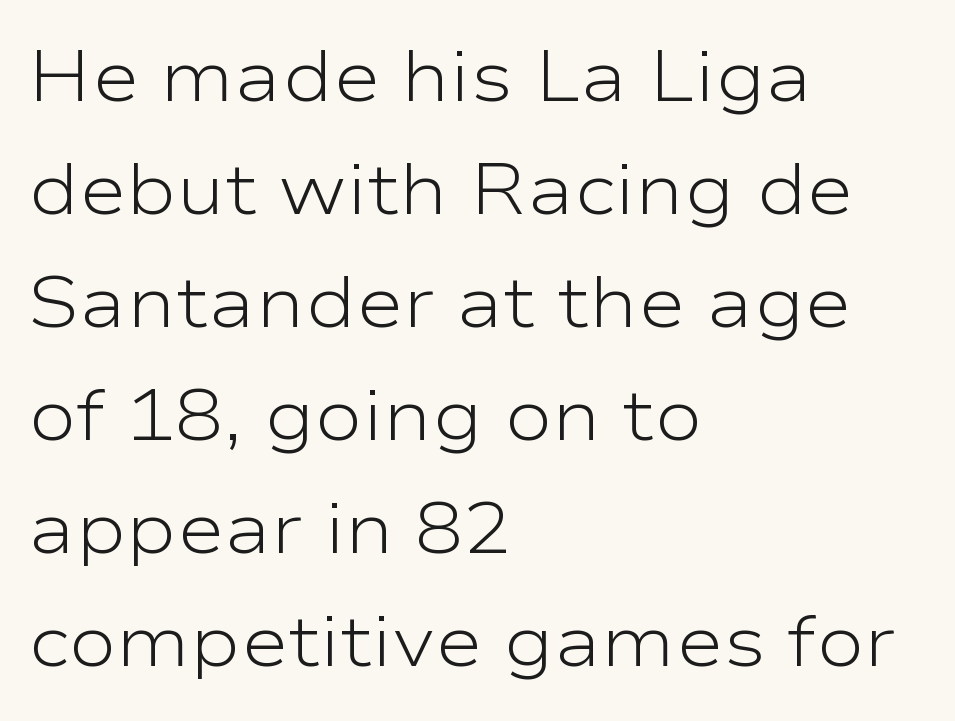
The image shows 72 px light, wide sans-serif type, upright; set left-aligned, normal line spacing (1.57x), normal letter spacing, not underlined; low stroke contrast and a medium x-height.
